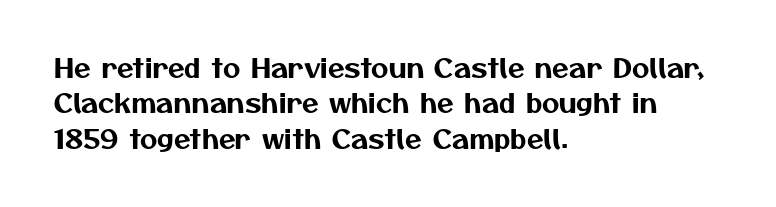
Leftover space on each line is placed entirely after the last word. Short note: letters normally spaced. The zone under the glyphs is completely vacant. What's the leading like? Ordinary, nothing unusual.
